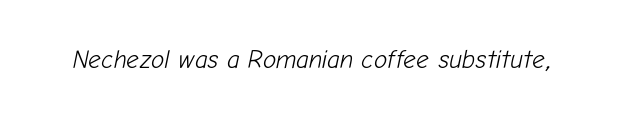
{"italic": "yes", "lean": "right", "slant_degrees": 12, "bold": "no", "underline": "no", "letter_spacing": "normal", "letter_spacing_em": 0.0, "glyph_px": 25}
